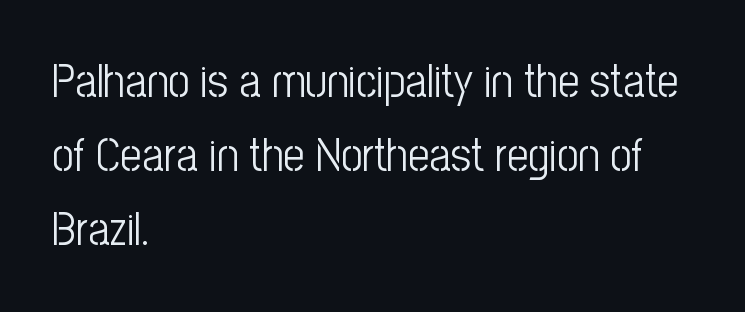
Q: Is the text bold? A: No.
Q: Is the text italic (slanted)? A: No, it is upright.
Q: Is the typeface a serif or a sans-serif typeface? A: Sans-serif.
Q: Is the text underlined? A: No.
Q: How is the paragraph aligned? A: Left-aligned.
Q: Is the spacing between letters normal or unusually wide? A: Normal.
Q: Is the spacing between lines tight, normal or loose? A: Normal.
Q: Width (condensed, normal, or wide)? A: Condensed.
Q: Stroke contrast? A: Low.
Q: x-height? A: Medium.
Q: Monospaced? A: No.
